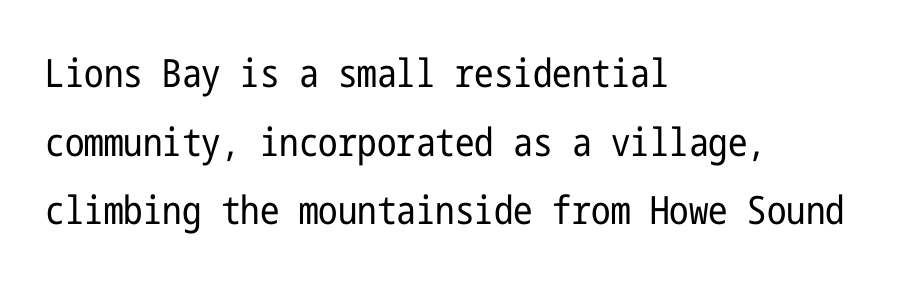
This sample uses an upright cut, with every glyph sitting square on the baseline. Words float on clear page, feet unadorned. The lines in this sample share a left origin and differ only in where they stop. Stems here are at most as thick as an everyday book face. The face used here is rendered with its standard letterfit. Nope, no serifs anywhere on these letters.
